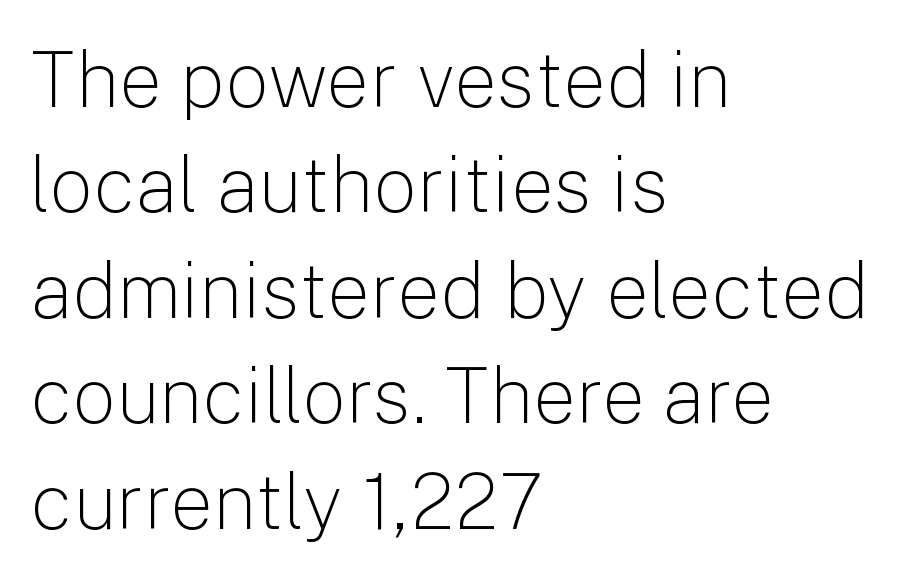
{"serif": "no", "italic": "no", "bold": "no", "weight": "light", "width": "normal", "stroke_contrast": "low", "x_height": "medium", "monospaced": "no", "underline": "no", "align": "left", "line_spacing": "normal", "line_spacing_ratio": 1.37, "letter_spacing": "normal", "letter_spacing_em": 0.0, "glyph_px": 77}
